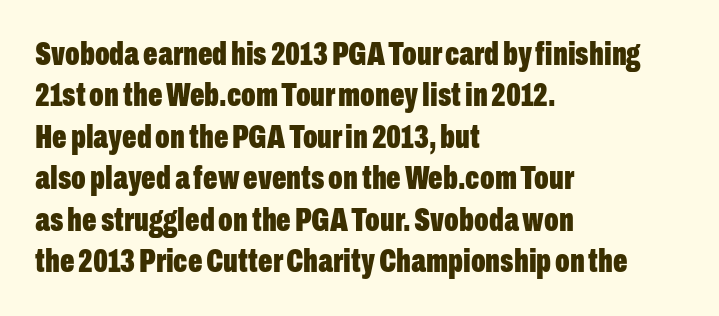
Quick note: not italic, upright. Each word holds together tightly as a unit, with standard inter-letter gaps. These lines are rendered in a variable-pitch font. Line starts are locked; line ends wander. Stroke terminals: plain, sans-serif.
